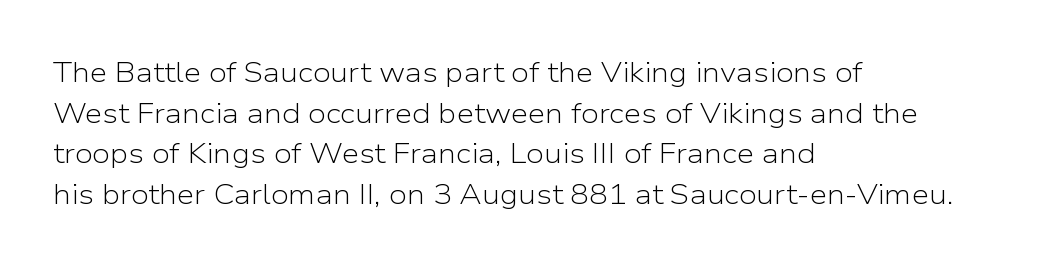
Q: Is the text bold? A: No.
Q: Is the text italic (slanted)? A: No, it is upright.
Q: Is the typeface a serif or a sans-serif typeface? A: Sans-serif.
Q: Is the text underlined? A: No.
Q: How is the paragraph aligned? A: Left-aligned.
Q: Is the spacing between letters normal or unusually wide? A: Normal.
Q: Is the spacing between lines tight, normal or loose? A: Normal.
Q: Width (condensed, normal, or wide)? A: Normal.
Q: Stroke contrast? A: Low.
Q: x-height? A: Medium.
Q: Monospaced? A: No.
